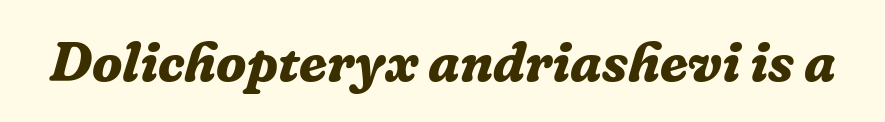
Do the characters align in a grid? No, the font is proportional. There's an unmistakable incline to the writing here. The line texture is even and compact thanks to regular tracking. Only glyphs here, with clear space below each row.
